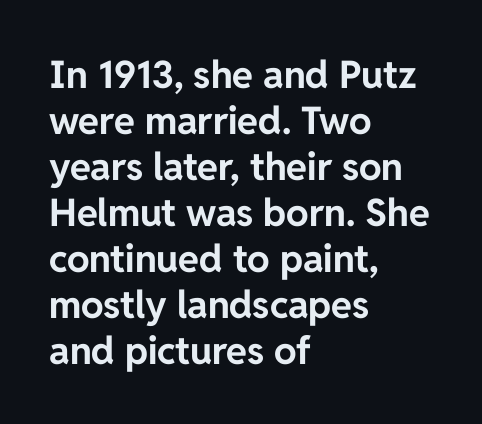
Q: Is the text bold? A: Yes.
Q: Is the text italic (slanted)? A: No, it is upright.
Q: Is the typeface a serif or a sans-serif typeface? A: Sans-serif.
Q: Is the text underlined? A: No.
Q: How is the paragraph aligned? A: Left-aligned.
Q: Is the spacing between letters normal or unusually wide? A: Normal.
Q: Width (condensed, normal, or wide)? A: Normal.
Q: Stroke contrast? A: Low.
Q: x-height? A: Medium.
Q: Monospaced? A: No.
